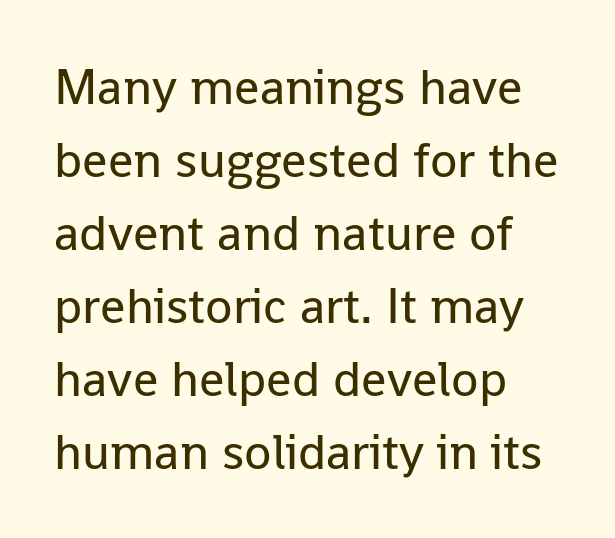
The image shows 50 px regular-weight sans-serif type, upright; set left-aligned, normal line spacing (1.46x), normal letter spacing, not underlined; low stroke contrast and a medium x-height.
